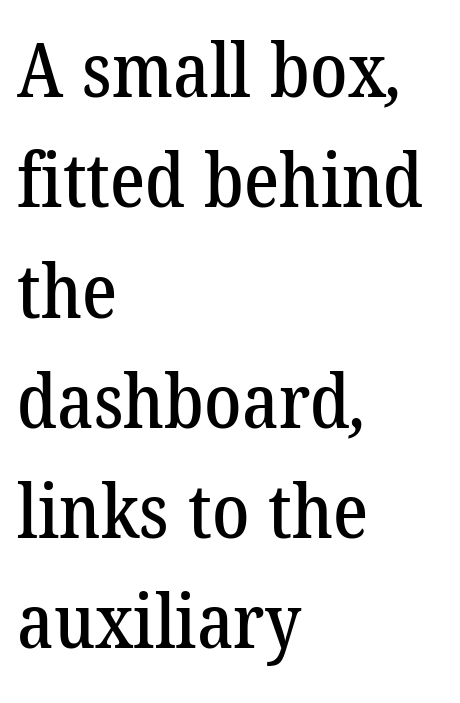
The image shows 74 px serif type; set left-aligned, normal line spacing (1.49x), normal letter spacing, not underlined; low stroke contrast and a medium x-height.
